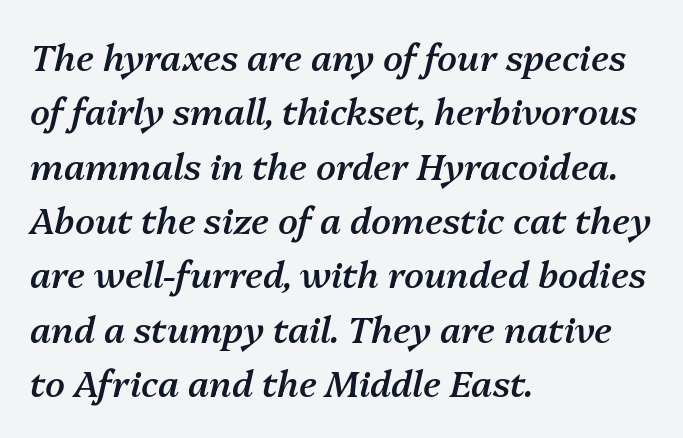
Reading down the block, your eye returns to a fixed left position each line. This is the in-between weight designers call semibold or demi. Style check: oblique. Short note: letters normally spaced.
